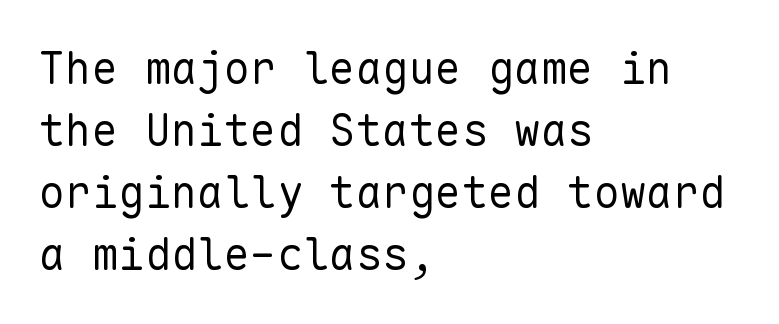
{"serif": "no", "italic": "no", "bold": "no", "weight": "regular", "width": "normal", "stroke_contrast": "low", "x_height": "medium", "monospaced": "yes", "underline": "no", "align": "left", "line_spacing": "normal", "line_spacing_ratio": 1.41, "letter_spacing": "normal", "letter_spacing_em": 0.0, "glyph_px": 44}
